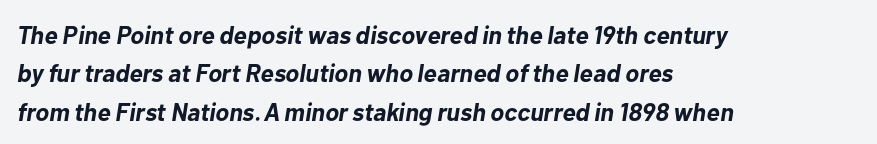
The image shows 25 px bold type, italic (leaning right); set left-aligned, normal line spacing (1.54x), normal letter spacing, not underlined.
